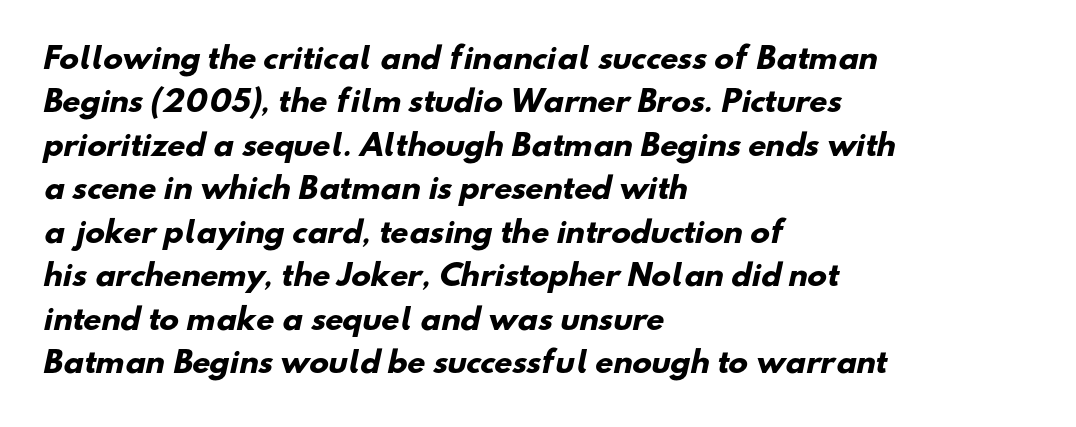
Leftover space on each line is placed entirely after the last word. Interline gaps are of average width in this sample. Are there feet on the stems? There aren't — it's a sans. Is the letter spacing exaggerated? No — it looks like the ordinary default. The glyphs are unaccompanied by any horizontal stroke below them. The rendering uses a bold face; every stroke is thick and dark.
